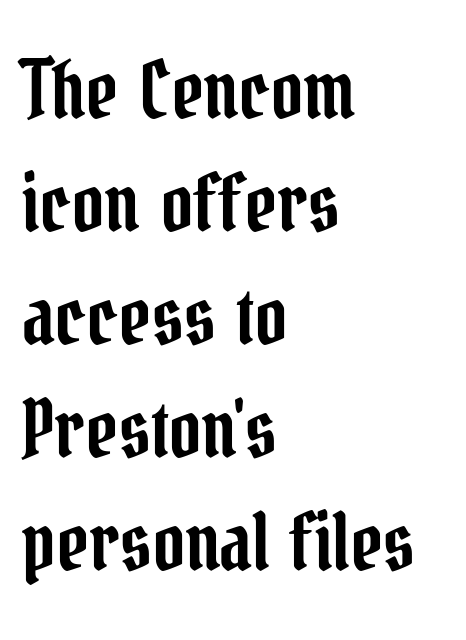
Q: Is the text italic (slanted)? A: No, it is upright.
Q: Is the typeface a serif or a sans-serif typeface? A: Serif.
Q: Is the text underlined? A: No.
Q: How is the paragraph aligned? A: Left-aligned.
Q: Is the spacing between letters normal or unusually wide? A: Normal.
Q: Is the spacing between lines tight, normal or loose? A: Normal.
Q: Width (condensed, normal, or wide)? A: Condensed.
Q: Stroke contrast? A: Low.
Q: x-height? A: Medium.
Q: Monospaced? A: No.
